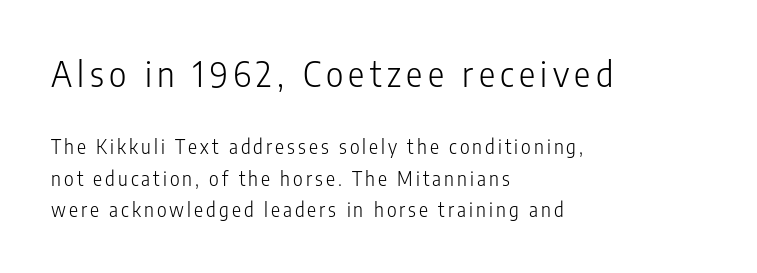
Do the characters align in a grid? No, the font is proportional. The paragraph has a hard left edge and a soft right edge. In this sample the first text group is rendered at the bigger scale. Unbolded letterforms with no extra heft. Does the leading feel generous? No, just average. The designer went with a sans here, leaving each stem footless.
